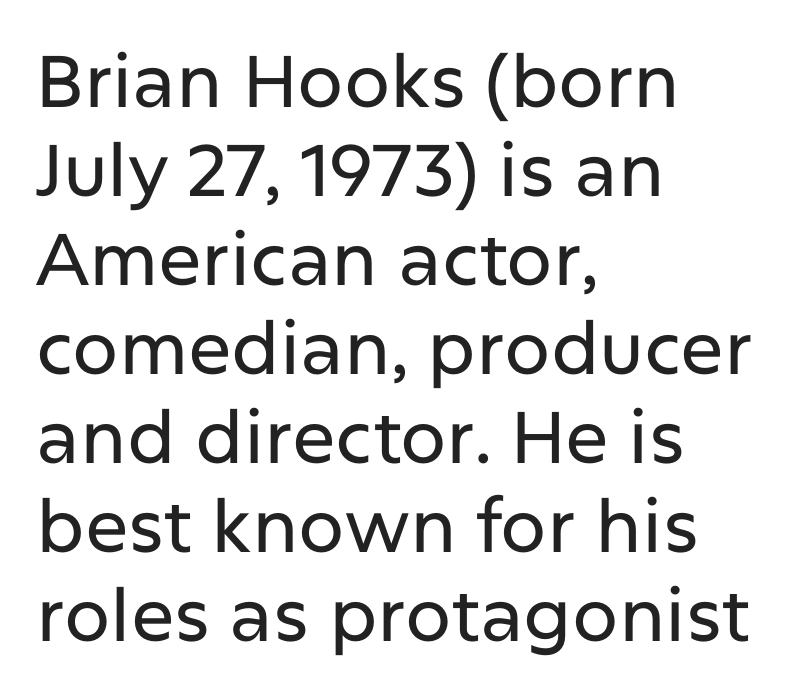
Q: Is the text italic (slanted)? A: No, it is upright.
Q: Is the typeface a serif or a sans-serif typeface? A: Sans-serif.
Q: Is the text underlined? A: No.
Q: How is the paragraph aligned? A: Left-aligned.
Q: Is the spacing between letters normal or unusually wide? A: Normal.
Q: Width (condensed, normal, or wide)? A: Normal.
Q: Stroke contrast? A: Low.
Q: x-height? A: Medium.
Q: Monospaced? A: No.
